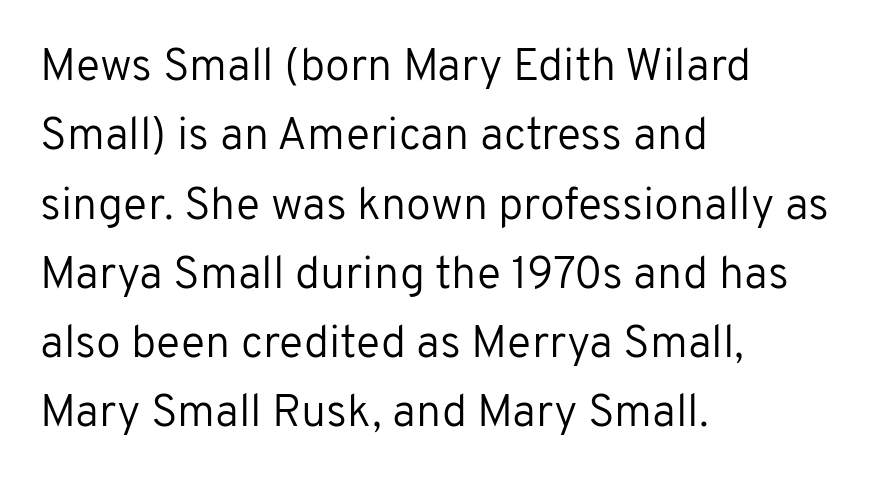
The image shows 45 px regular-weight sans-serif type, upright; set left-aligned, normal line spacing (1.54x), normal letter spacing, not underlined; low stroke contrast and a medium x-height.
